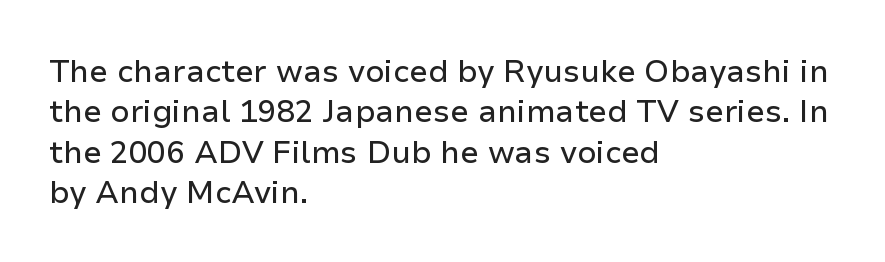
The image shows 31 px sans-serif type, upright; set left-aligned, normal line spacing (1.3x), normal letter spacing, not underlined; low stroke contrast and a medium x-height.
